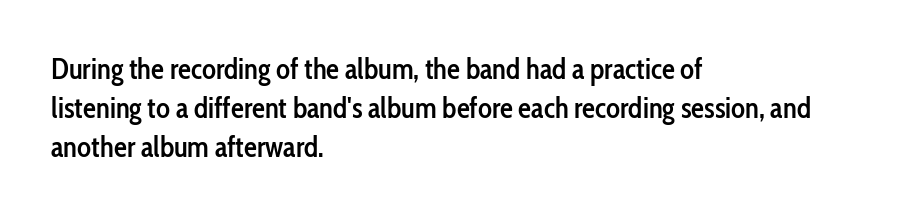
{"serif": "no", "italic": "no", "bold": "semi", "weight": "semibold", "width": "condensed", "stroke_contrast": "low", "x_height": "medium", "monospaced": "no", "underline": "no", "align": "left", "line_spacing": "normal", "line_spacing_ratio": 1.34, "letter_spacing": "normal", "letter_spacing_em": 0.0, "glyph_px": 29}
